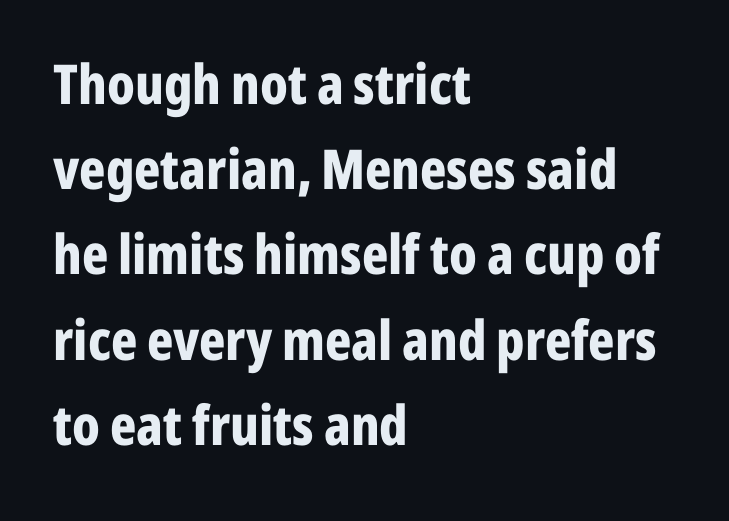
{"serif": "no", "italic": "no", "bold": "yes", "weight": "bold", "width": "condensed", "stroke_contrast": "low", "x_height": "medium", "monospaced": "no", "underline": "no", "align": "left", "line_spacing": "normal", "line_spacing_ratio": 1.55, "letter_spacing": "normal", "letter_spacing_em": 0.0, "glyph_px": 55}
